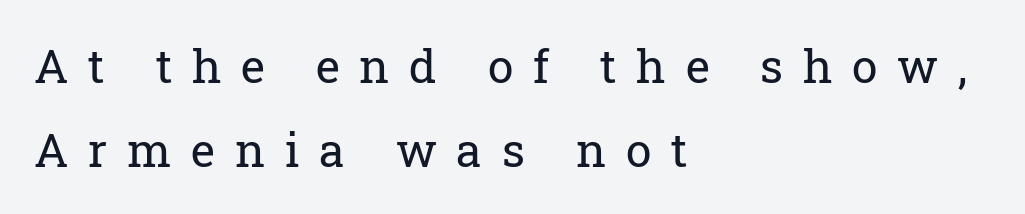
Typographically, this falls in the serif category. This is the regular roman posture of the typeface. The font sits on the lighter half of the weight spectrum, regular included. The letters advance in unequal steps, a hallmark of proportional type. Unmarked baselines from the first word to the last.
